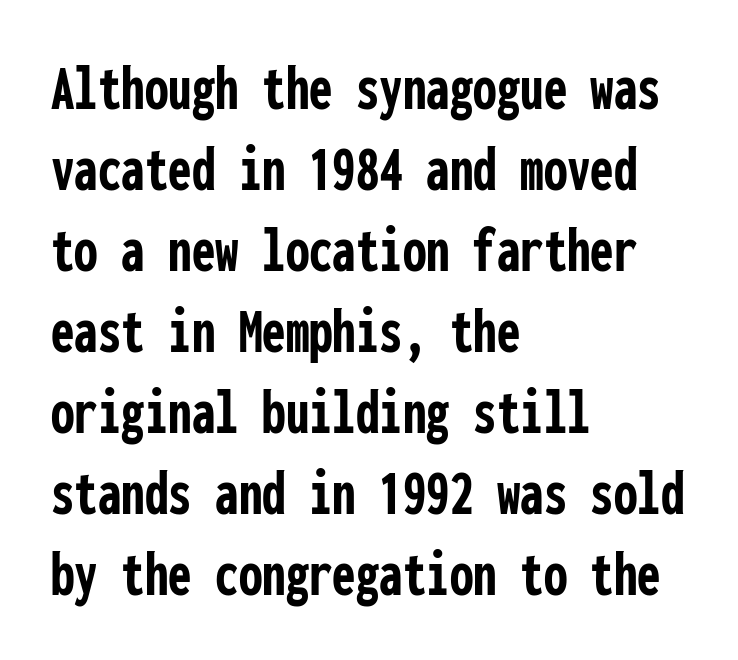
Q: Is the text bold? A: Yes.
Q: Is the text italic (slanted)? A: No, it is upright.
Q: Is the typeface a serif or a sans-serif typeface? A: Sans-serif.
Q: Is the text underlined? A: No.
Q: How is the paragraph aligned? A: Left-aligned.
Q: Is the spacing between letters normal or unusually wide? A: Normal.
Q: Width (condensed, normal, or wide)? A: Condensed.
Q: Stroke contrast? A: Low.
Q: x-height? A: Medium.
Q: Monospaced? A: Yes.
